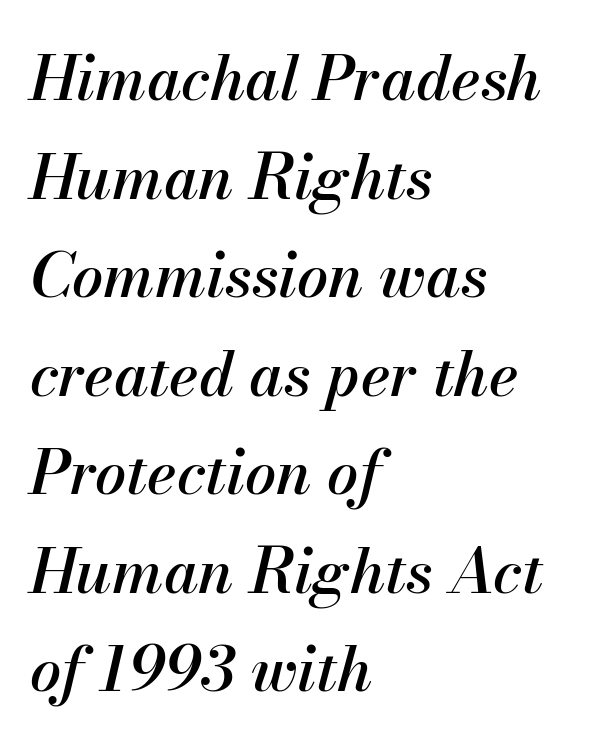
Q: Is the text italic (slanted)? A: Yes, it leans right by about 13 degrees.
Q: Is the text underlined? A: No.
Q: How is the paragraph aligned? A: Left-aligned.
Q: Is the spacing between letters normal or unusually wide? A: Normal.
Q: Is the spacing between lines tight, normal or loose? A: Normal.
Q: Width (condensed, normal, or wide)? A: Normal.
Q: Stroke contrast? A: Medium.
Q: x-height? A: Small.
Q: Monospaced? A: No.
